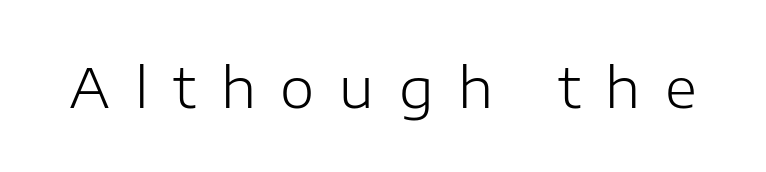
The image shows 55 px light sans-serif type, upright; set unusually wide letter spacing (+0.45 em), not underlined; low stroke contrast and a medium x-height.
